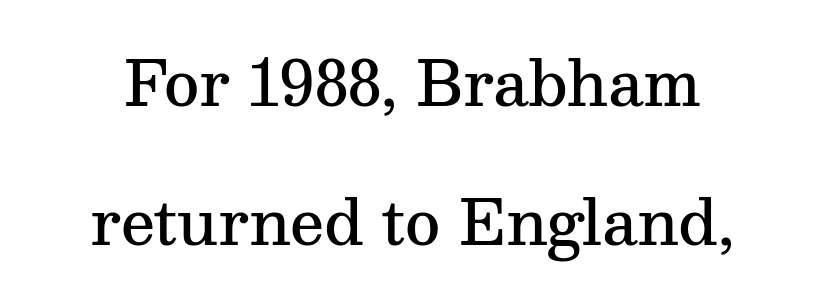
{"serif": "yes", "italic": "no", "bold": "semi", "weight": "semibold", "width": "normal", "stroke_contrast": "medium", "x_height": "medium", "monospaced": "no", "underline": "no", "align": "center", "line_spacing": "loose", "line_spacing_ratio": 2.28, "letter_spacing": "normal", "letter_spacing_em": 0.0, "glyph_px": 61}
